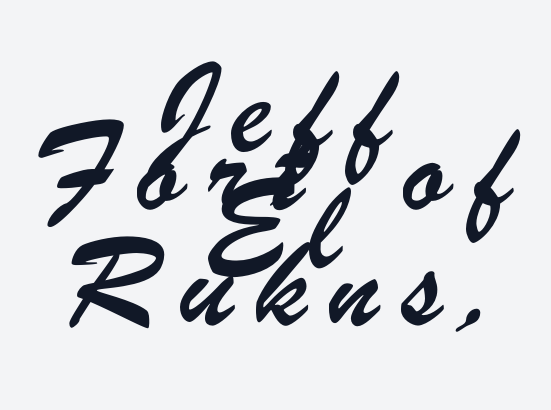
{"serif": "no", "width": "condensed", "stroke_contrast": "low", "x_height": "small", "monospaced": "no", "underline": "no", "align": "center", "line_spacing": "tight", "line_spacing_ratio": 1.04, "letter_spacing": "wide", "letter_spacing_em": 0.37, "glyph_px": 56}
